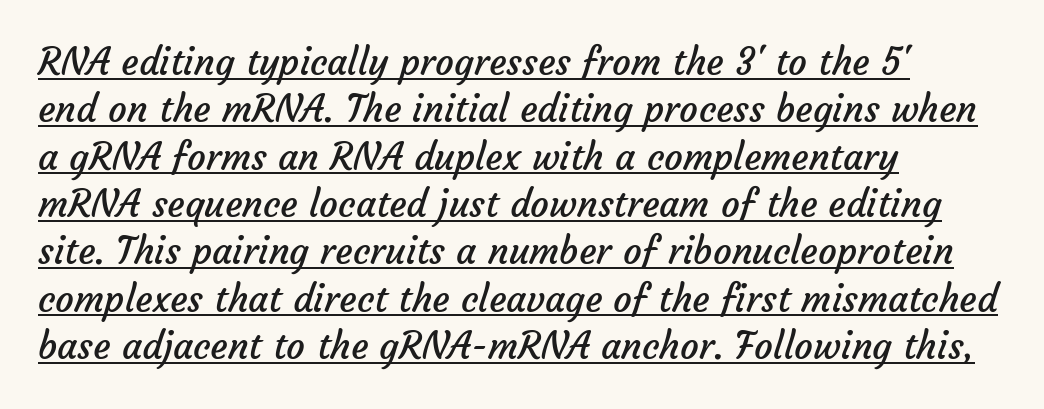
The image shows 37 px regular-weight sans-serif type; set left-aligned, normal line spacing (1.28x), normal letter spacing, underlined; low stroke contrast and a medium x-height.
